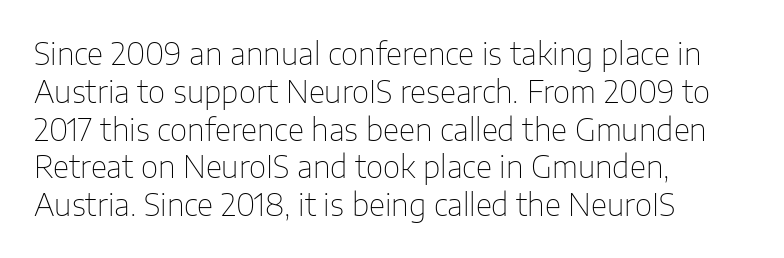
The rendering anchors every line to the left-hand side. Italic? Not at all — the glyphs are vertical. Each word holds together tightly as a unit, with standard inter-letter gaps. Regarding leading, the lines here are spaced in the standard way.
